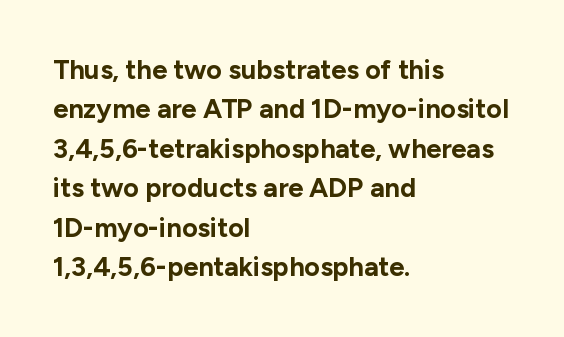
The image shows 27 px bold type, upright; set left-aligned, normal line spacing (1.46x), normal letter spacing, not underlined.
